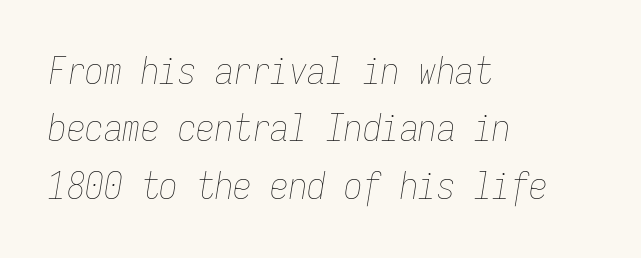
{"italic": "yes", "lean": "right", "slant_degrees": 9, "bold": "no", "weight": "thin", "width": "condensed", "stroke_contrast": "low", "x_height": "medium", "monospaced": "yes", "underline": "no", "align": "left", "line_spacing": "normal", "line_spacing_ratio": 1.55, "letter_spacing": "normal", "letter_spacing_em": 0.0, "glyph_px": 37}
